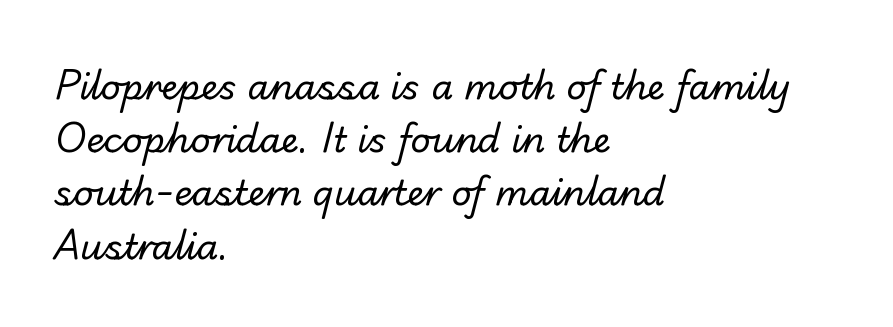
The image shows 35 px regular-weight sans-serif type; set left-aligned, normal line spacing (1.52x), normal letter spacing, not underlined; low stroke contrast and a small x-height.
